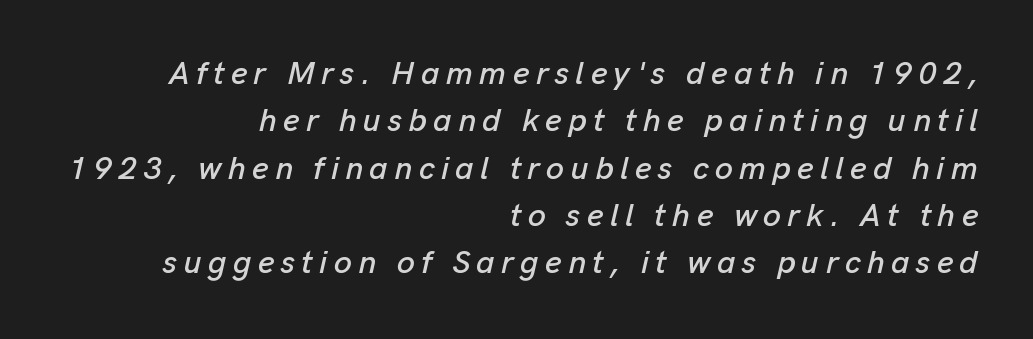
{"italic": "yes", "lean": "right", "slant_degrees": 13, "width": "normal", "stroke_contrast": "low", "x_height": "medium", "monospaced": "no", "underline": "no", "align": "right", "line_spacing": "normal", "line_spacing_ratio": 1.48, "letter_spacing": "wide", "letter_spacing_em": 0.2, "glyph_px": 32}
